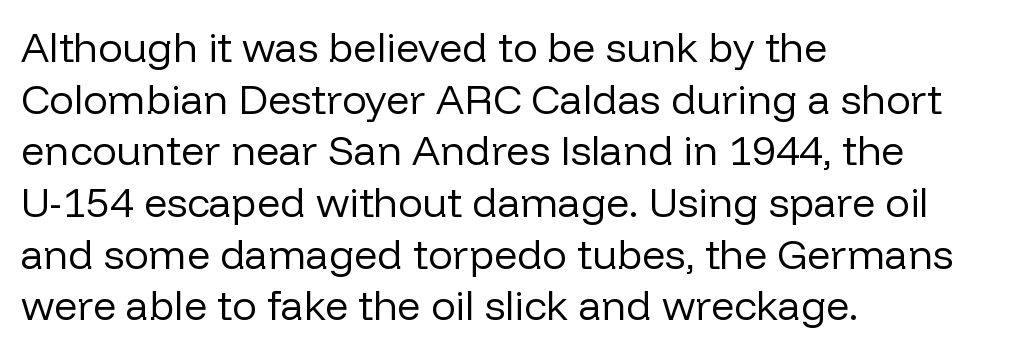
The setting favours the left margin, as ordinary paragraphs usually do. The type sits square on the baseline with zero lean. What kind of face is this? One without serifs — a sans. There is no visible air inserted between adjacent glyphs. No chunkiness to these letters — they're not bold.
